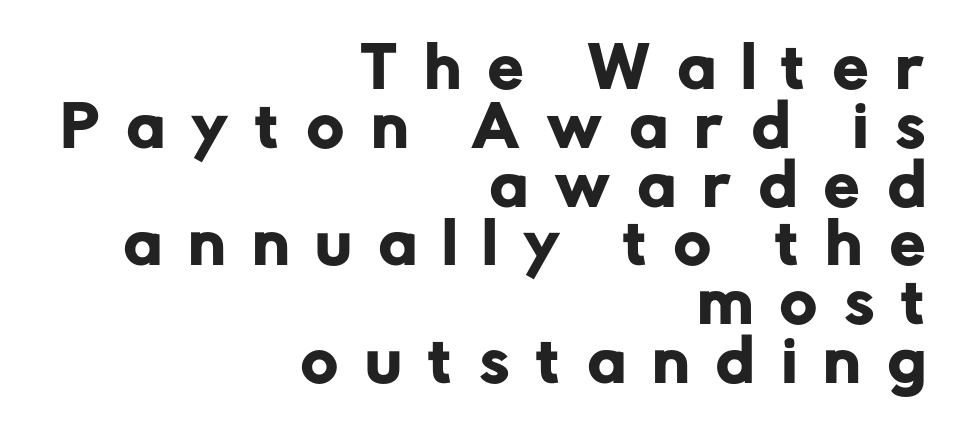
The lettering stays uniformly vertical, giving the passage a roman look. Horizontally, the lines are justified to the trailing edge only. The block of text is dense from top to bottom, with scant space between rows. A sans-serif font was chosen for this passage.
